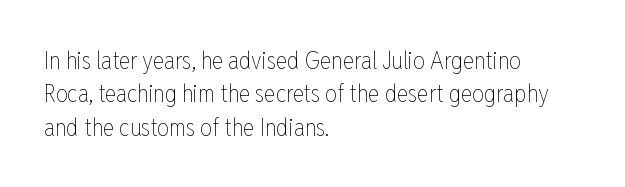
The letterforms sit at book weight or below. Posture: straight, roman, zero tilt. Tracking value appears to be zero — textbook default spacing. The passage shown stacks its lines at a standard gap. Is the block centered? No — it sits flush against the left margin. The foot of each line stays bare and open.
